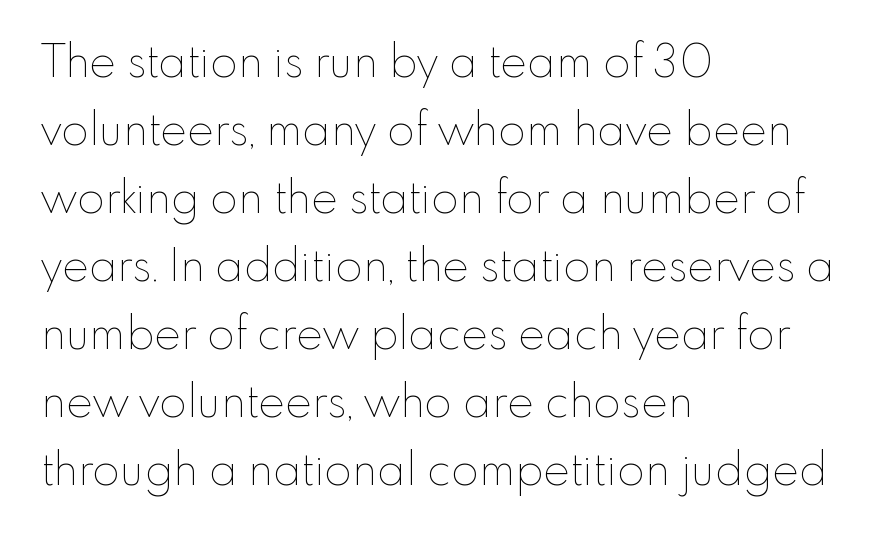
The image shows 45 px thin type, upright; set left-aligned, normal line spacing (1.51x), normal letter spacing, not underlined; low stroke contrast and a small x-height.
